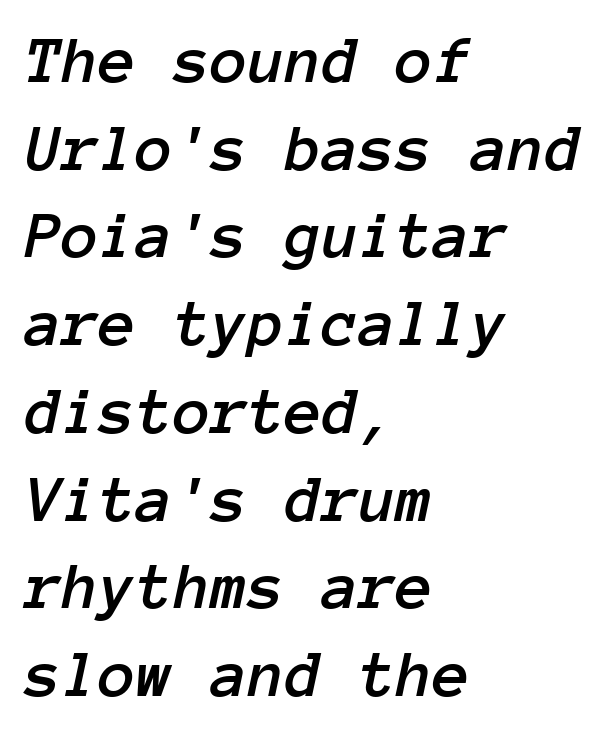
The image shows 68 px text type, italic (leaning right), monospaced; set left-aligned, normal line spacing (1.29x), normal letter spacing, not underlined; low stroke contrast and a medium x-height.
